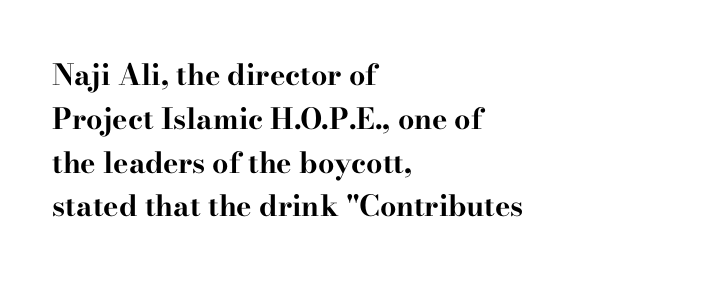
Q: Is the text bold? A: Yes.
Q: Is the text italic (slanted)? A: No, it is upright.
Q: Is the typeface a serif or a sans-serif typeface? A: Serif.
Q: Is the text underlined? A: No.
Q: How is the paragraph aligned? A: Left-aligned.
Q: Is the spacing between letters normal or unusually wide? A: Normal.
Q: Is the spacing between lines tight, normal or loose? A: Normal.
Q: Width (condensed, normal, or wide)? A: Wide.
Q: Stroke contrast? A: High.
Q: x-height? A: Small.
Q: Monospaced? A: No.
